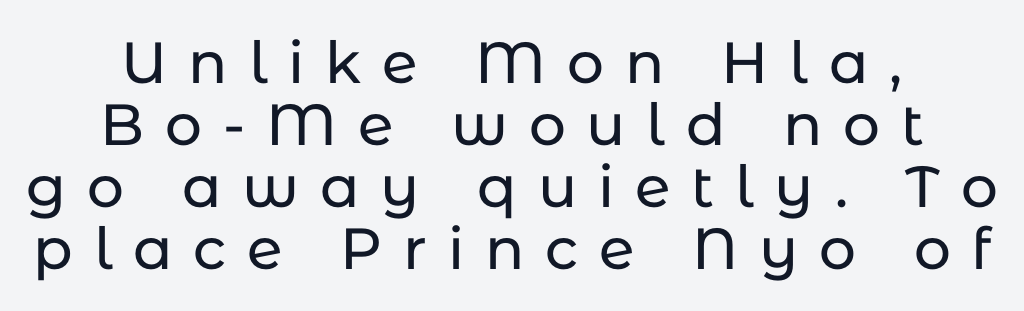
The setting favours the middle, as headings and verse often do. No italicization has been applied; the sample stays upright. Do the characters align in a grid? No, the font is proportional. Does the type have serifs? No, each stem ends abruptly. The vertical gap from one line to the next is small.
